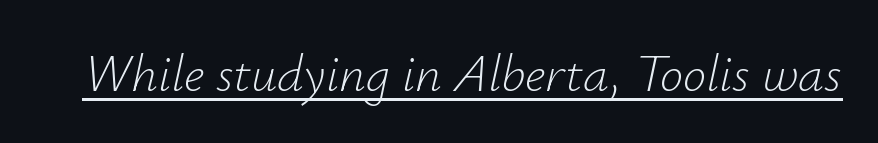
Q: Is the text bold? A: No.
Q: Is the text italic (slanted)? A: Yes, it leans right by about 12 degrees.
Q: Is the text underlined? A: Yes.
Q: Is the spacing between letters normal or unusually wide? A: Normal.
Q: Width (condensed, normal, or wide)? A: Normal.
Q: Stroke contrast? A: Low.
Q: x-height? A: Small.
Q: Monospaced? A: No.
